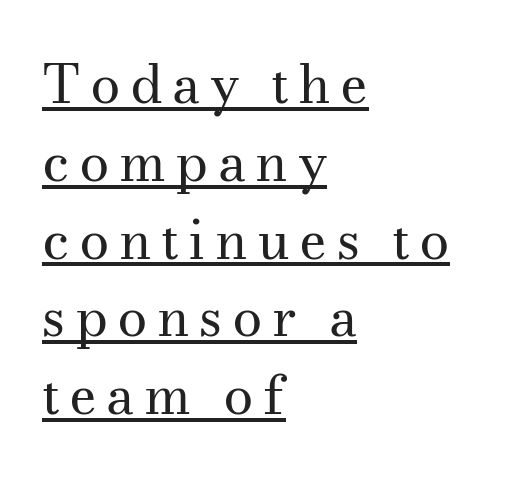
The image shows 54 px regular-weight serif type, upright; set left-aligned, normal line spacing (1.44x), underlined; medium stroke contrast and a small x-height.
